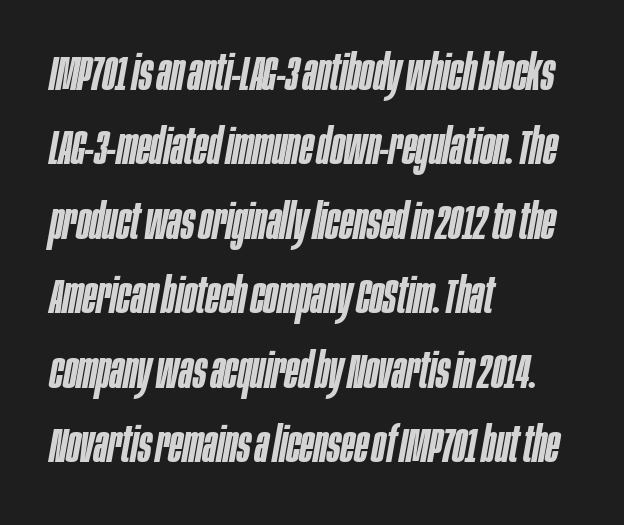
Character widths vary here, with narrow letters taking less room than wide ones. The baseline area is clear. Glyph-to-glyph distance matches everyday printed text. If you measured baseline to baseline, you'd find a middling distance. How heavy is the stroke? Medium-heavy — a semibold, shy of bold. In terms of posture, this sample is oblique.
